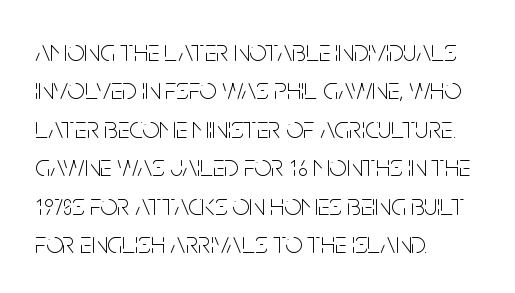
{"serif": "no", "italic": "no", "bold": "no", "weight": "thin", "width": "condensed", "stroke_contrast": "low", "x_height": "large", "monospaced": "no", "underline": "no", "align": "left", "line_spacing": "normal", "line_spacing_ratio": 1.28, "letter_spacing": "normal", "letter_spacing_em": 0.0, "glyph_px": 30}
